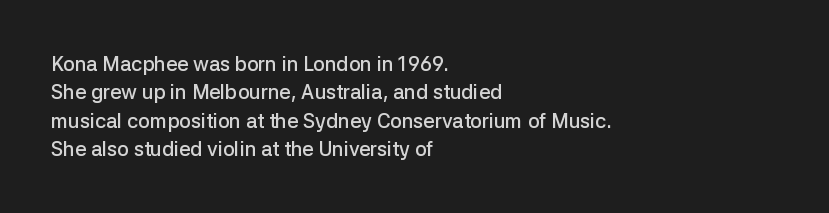
The strokes are fattened partway — semibold, not bold. The typesetter chose a ragged-right arrangement here. The letters sit at their default tracking, neither squeezed nor spread. If you measured baseline to baseline, you'd find a middling distance. The font's upright variant was chosen for this text.
